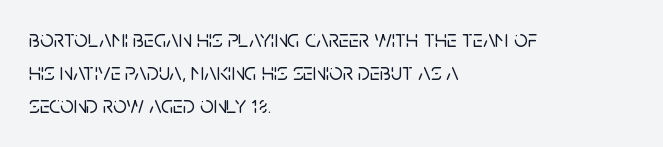
Q: Is the text italic (slanted)? A: No, it is upright.
Q: Is the text underlined? A: No.
Q: How is the paragraph aligned? A: Left-aligned.
Q: Is the spacing between letters normal or unusually wide? A: Normal.
Q: Is the spacing between lines tight, normal or loose? A: Normal.
